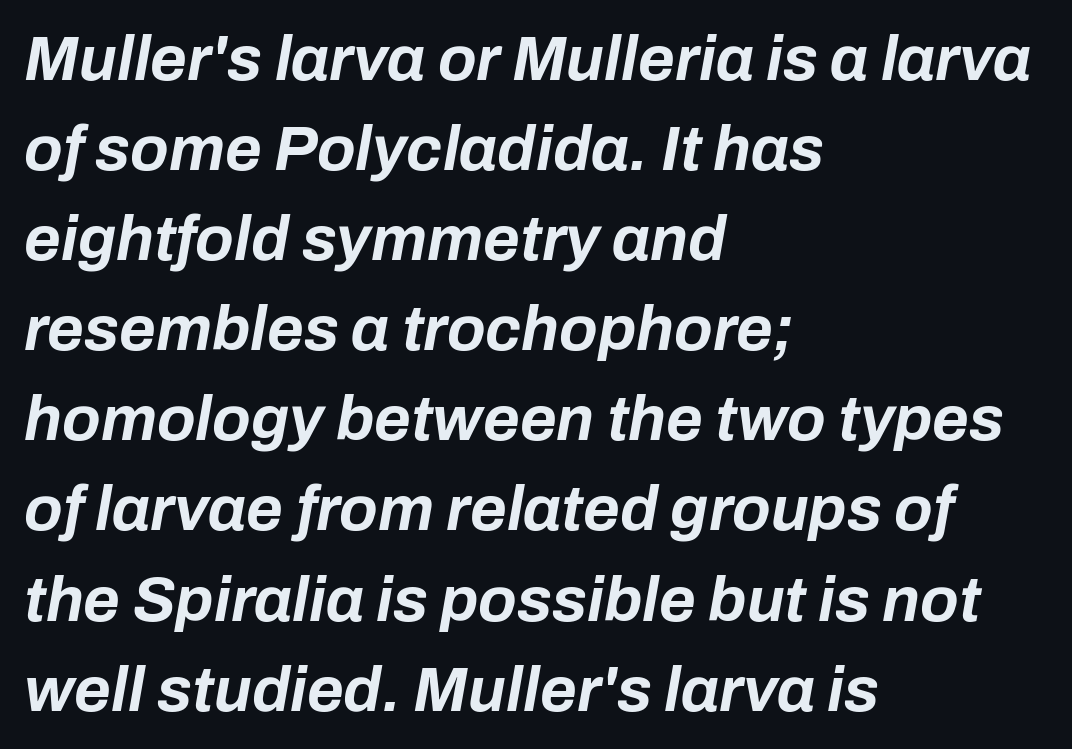
Q: Is the text bold? A: Yes.
Q: Is the text italic (slanted)? A: Yes, it leans right by about 10 degrees.
Q: Is the text underlined? A: No.
Q: How is the paragraph aligned? A: Left-aligned.
Q: Is the spacing between letters normal or unusually wide? A: Normal.
Q: Is the spacing between lines tight, normal or loose? A: Normal.
Q: Width (condensed, normal, or wide)? A: Normal.
Q: Stroke contrast? A: Low.
Q: x-height? A: Medium.
Q: Monospaced? A: No.
